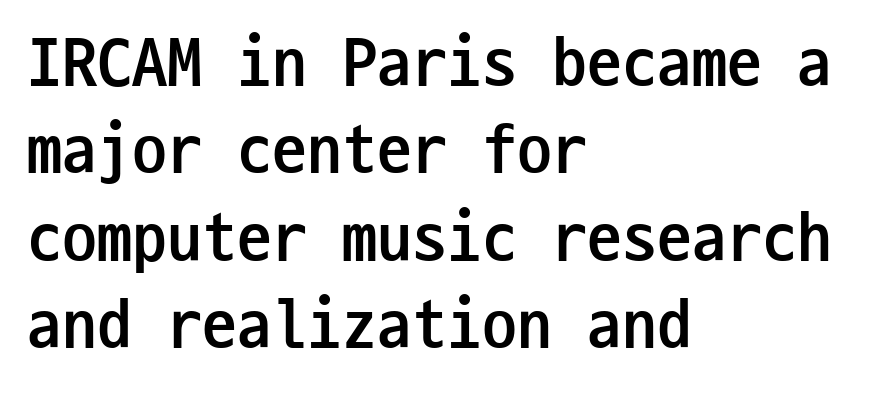
The image shows 70 px semibold, condensed sans-serif type, upright, monospaced; set left-aligned, normal line spacing (1.25x), normal letter spacing, not underlined; low stroke contrast and a medium x-height.
